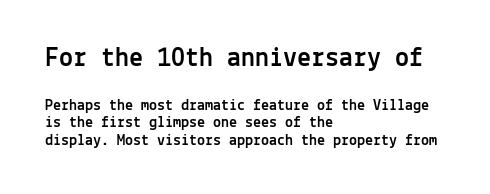
The image shows 28 px sans-serif type, upright, monospaced; set left-aligned, tight line spacing (1.09x), normal letter spacing, not underlined; the first (top) block is 1.75x larger; a medium x-height.
